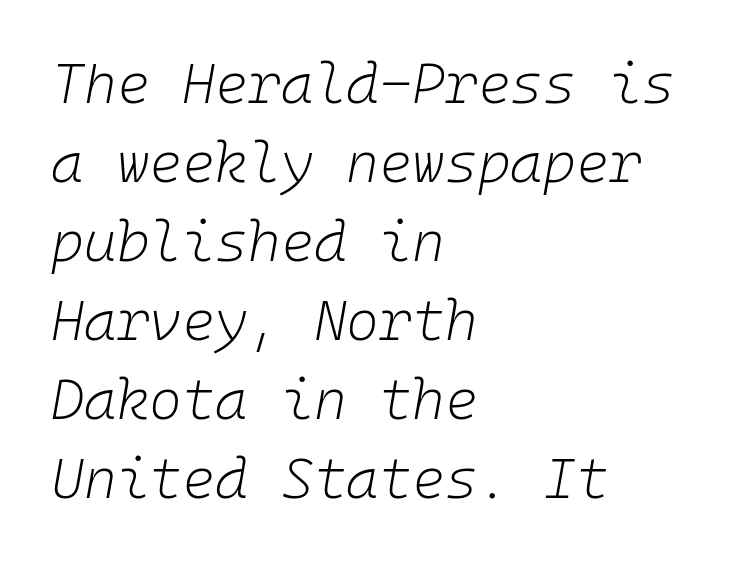
The image shows 56 px light type, italic (leaning right), monospaced; set left-aligned, normal line spacing (1.41x), normal letter spacing, not underlined; low stroke contrast and a medium x-height.
